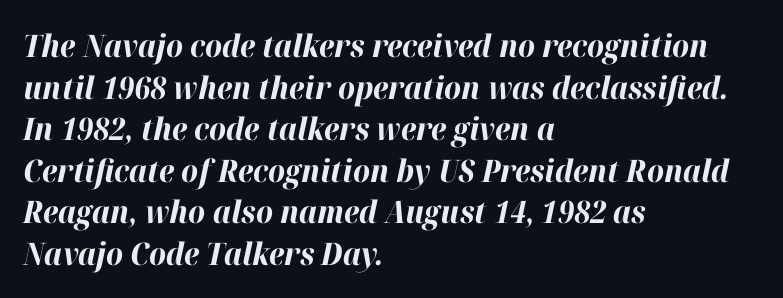
The image shows 31 px bold type, italic (leaning right); set left-aligned, normal line spacing (1.34x), normal letter spacing, not underlined; high stroke contrast and a medium x-height.
